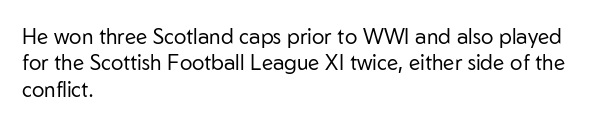
{"italic": "no", "bold": "no", "underline": "no", "align": "left", "line_spacing": "normal", "line_spacing_ratio": 1.26, "letter_spacing": "normal", "letter_spacing_em": 0.0, "glyph_px": 21}
